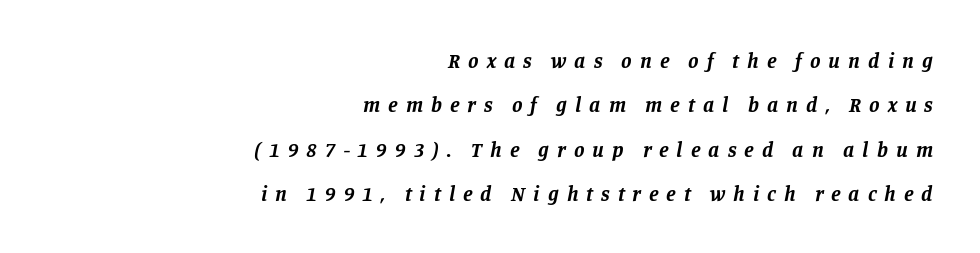
Q: Is the text bold? A: Yes.
Q: Is the text italic (slanted)? A: Yes, it leans right by about 11 degrees.
Q: Is the text underlined? A: No.
Q: How is the paragraph aligned? A: Right-aligned.
Q: Is the spacing between letters normal or unusually wide? A: Unusually wide.
Q: Is the spacing between lines tight, normal or loose? A: Loose.
